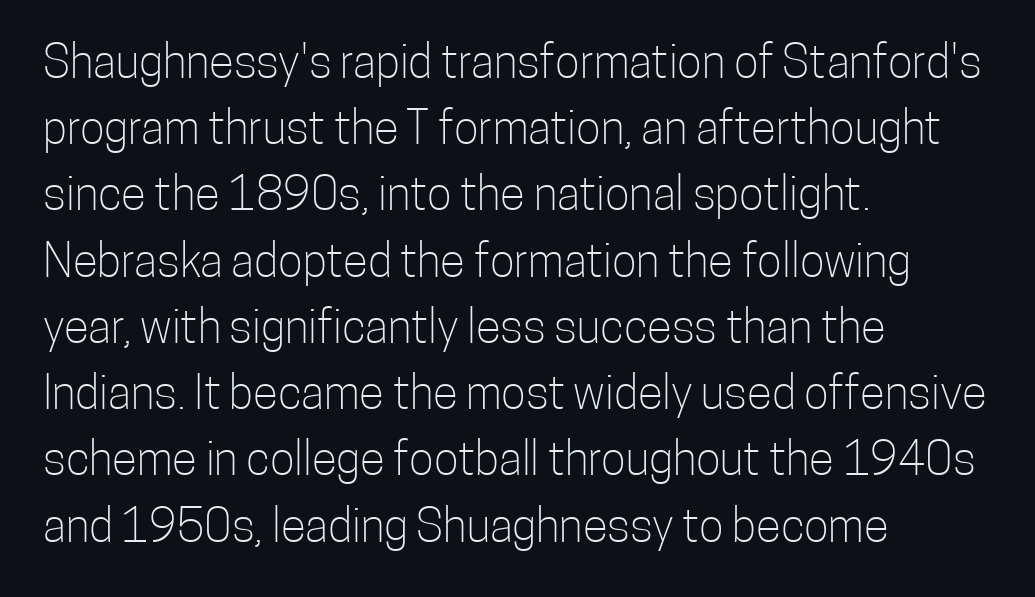
Summary of vertical rhythm: regular, with standard interline spacing. Students, note that the glyphs here touch the page at normal intervals. Descenders are the only things crossing below the line. Typeset ragged right — the left edge is the straight one. The type family on display is of the sans-serif kind. The characters are drawn with everyday or finer stroke widths.
